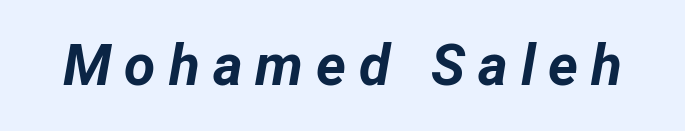
The passage shown leans; its letterforms are oblique. Words appear elongated and porous because spacing is wide. Words float on clear page, feet unadorned. Character widths vary here, with narrow letters taking less room than wide ones.
